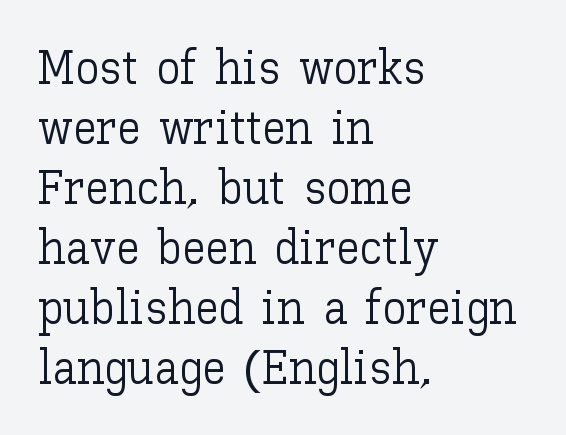
The image shows 48 px light type, upright; set left-aligned, normal line spacing (1.25x), normal letter spacing, not underlined; low stroke contrast and a medium x-height.
